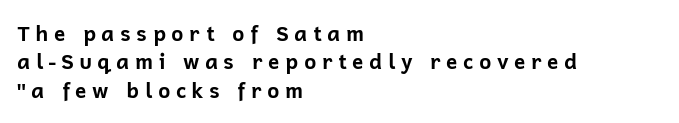
{"italic": "no", "bold": "yes", "underline": "no", "align": "left", "line_spacing": "normal", "line_spacing_ratio": 1.35, "letter_spacing": "wide", "letter_spacing_em": 0.25, "glyph_px": 21}
